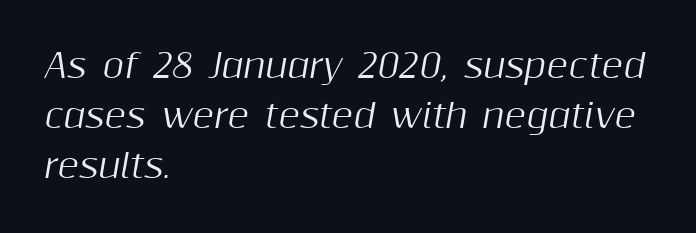
The image shows 33 px text type, italic (leaning right); set left-aligned, normal line spacing (1.51x), normal letter spacing, not underlined; medium stroke contrast and a medium x-height.
